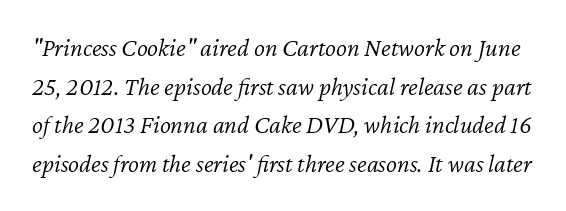
{"italic": "yes", "lean": "right", "slant_degrees": 12, "bold": "no", "underline": "no", "line_spacing": "normal", "line_spacing_ratio": 1.49, "letter_spacing": "normal", "letter_spacing_em": 0.0, "glyph_px": 26}
